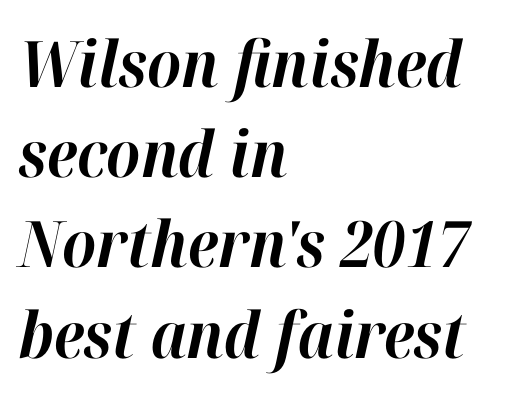
Q: Is the text bold? A: Yes.
Q: Is the text italic (slanted)? A: Yes, it leans right by about 12 degrees.
Q: Is the text underlined? A: No.
Q: How is the paragraph aligned? A: Left-aligned.
Q: Is the spacing between letters normal or unusually wide? A: Normal.
Q: Is the spacing between lines tight, normal or loose? A: Normal.
Q: Width (condensed, normal, or wide)? A: Normal.
Q: Stroke contrast? A: High.
Q: x-height? A: Medium.
Q: Monospaced? A: No.
